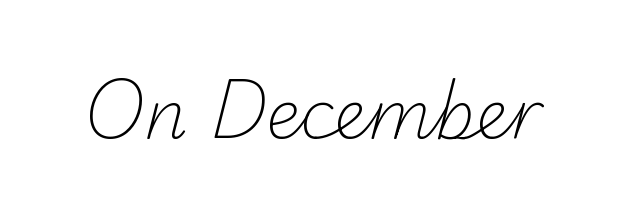
The image shows 67 px light sans-serif type; set normal letter spacing, not underlined; low stroke contrast and a small x-height.
